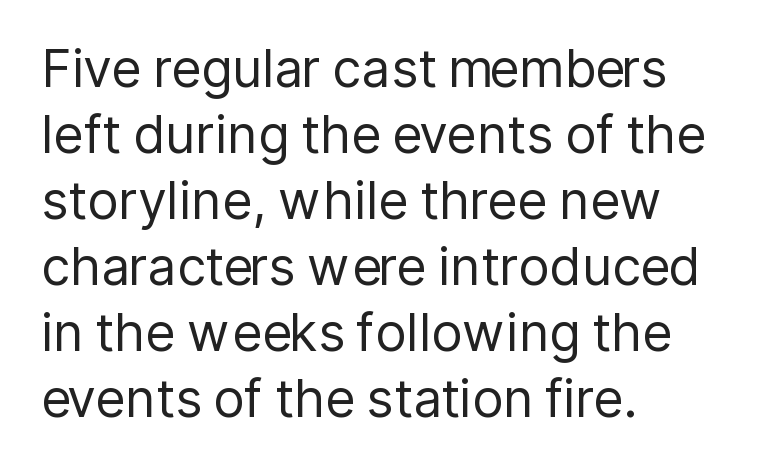
{"serif": "no", "italic": "no", "bold": "no", "weight": "regular", "width": "normal", "stroke_contrast": "low", "x_height": "medium", "monospaced": "no", "underline": "no", "align": "left", "line_spacing": "normal", "line_spacing_ratio": 1.27, "letter_spacing": "normal", "letter_spacing_em": 0.0, "glyph_px": 52}
